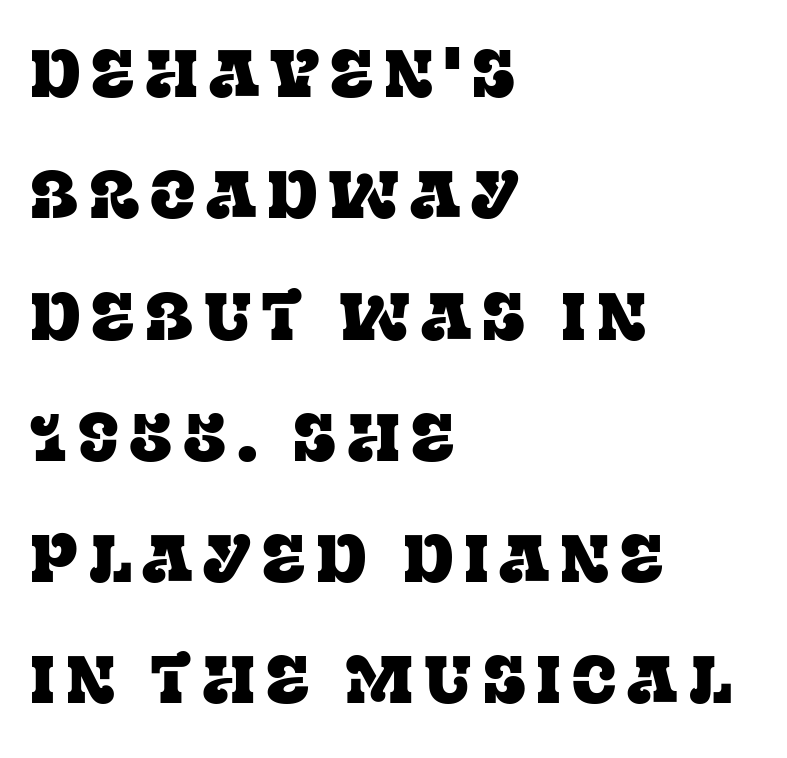
Q: Is the text italic (slanted)? A: No, it is upright.
Q: Is the typeface a serif or a sans-serif typeface? A: Serif.
Q: Is the text underlined? A: No.
Q: How is the paragraph aligned? A: Left-aligned.
Q: Width (condensed, normal, or wide)? A: Normal.
Q: Stroke contrast? A: Low.
Q: x-height? A: Large.
Q: Monospaced? A: No.
